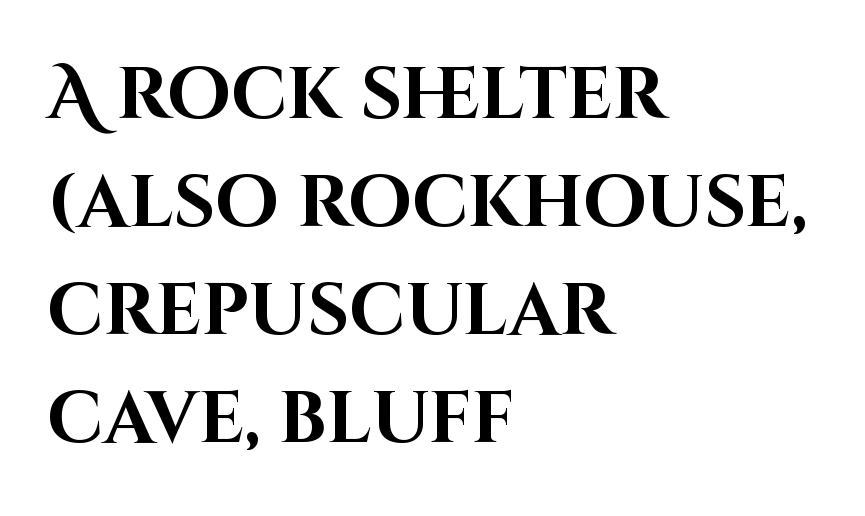
The image shows 72 px bold sans-serif type, upright; set left-aligned, normal line spacing (1.5x), normal letter spacing, not underlined; high stroke contrast and a large x-height.
